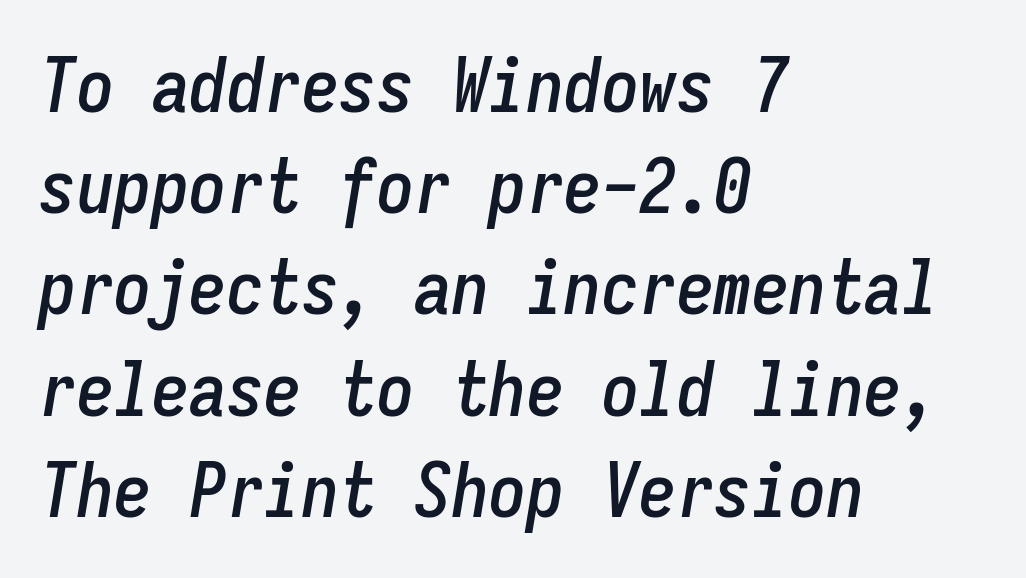
Vertically, the passage feels balanced, rows spaced as you'd expect. Where is the straight margin? On the left. Letters rest on an invisible, unmarked baseline. Note the uniform advance width — an 'i' takes as much space as an 'm'. Tall strokes in this sample are angled rather than plumb.
